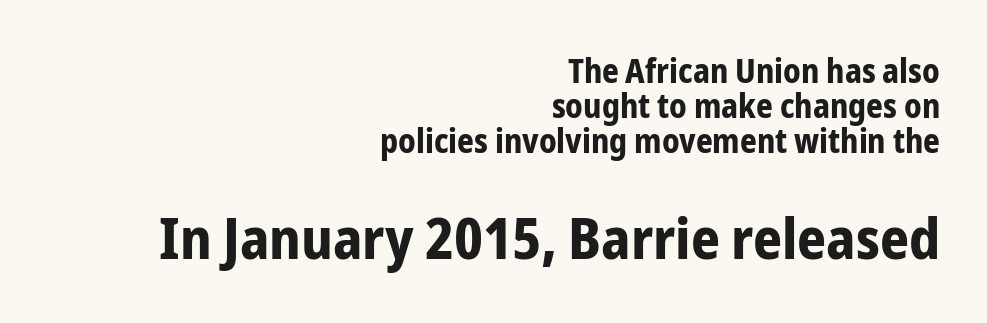
Q: Is the text bold? A: Yes.
Q: Is the text italic (slanted)? A: No, it is upright.
Q: Is the typeface a serif or a sans-serif typeface? A: Sans-serif.
Q: Is the text underlined? A: No.
Q: How is the paragraph aligned? A: Right-aligned.
Q: Is the spacing between letters normal or unusually wide? A: Normal.
Q: Is the spacing between lines tight, normal or loose? A: Tight.
Q: Which block of text is set in a larger size, the first (top) or the second (bottom)? A: The second (bottom) one.
Q: Width (condensed, normal, or wide)? A: Condensed.
Q: Stroke contrast? A: Low.
Q: x-height? A: Medium.
Q: Monospaced? A: No.
